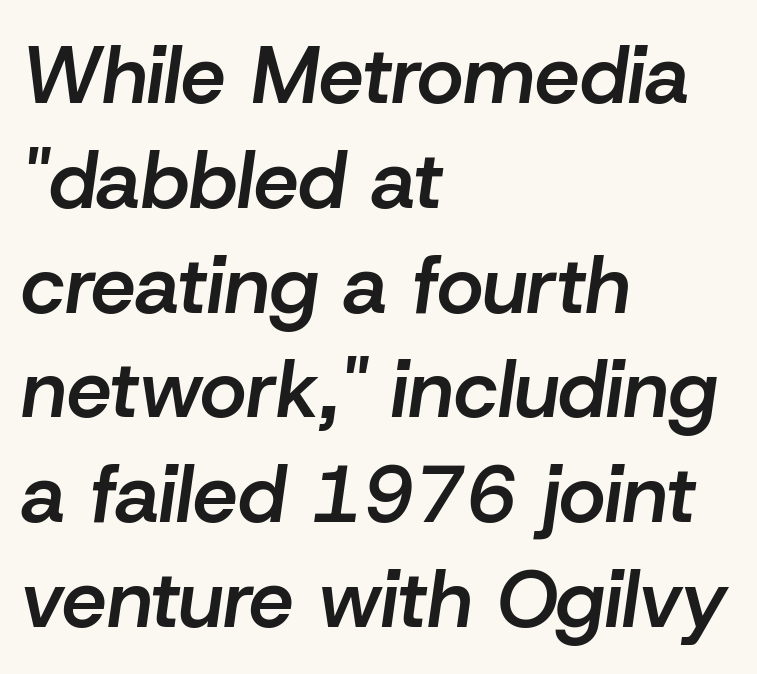
The image shows 80 px semibold type, italic (leaning right); set left-aligned, normal line spacing (1.31x), normal letter spacing, not underlined; low stroke contrast and a medium x-height.
